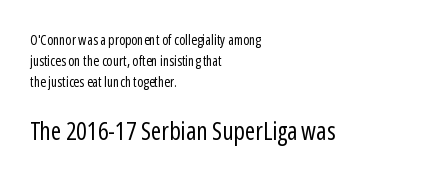
Q: Is the text bold? A: No.
Q: Is the text italic (slanted)? A: No, it is upright.
Q: Is the text underlined? A: No.
Q: How is the paragraph aligned? A: Left-aligned.
Q: Is the spacing between letters normal or unusually wide? A: Normal.
Q: Is the spacing between lines tight, normal or loose? A: Normal.
Q: Which block of text is set in a larger size, the first (top) or the second (bottom)? A: The second (bottom) one.
